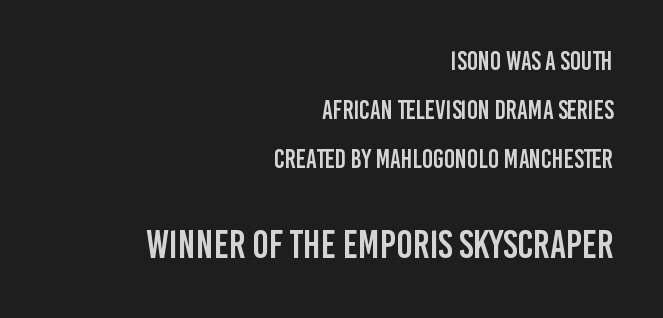
Q: Is the text italic (slanted)? A: No, it is upright.
Q: Is the typeface a serif or a sans-serif typeface? A: Sans-serif.
Q: Is the text underlined? A: No.
Q: How is the paragraph aligned? A: Right-aligned.
Q: Is the spacing between letters normal or unusually wide? A: Normal.
Q: Which block of text is set in a larger size, the first (top) or the second (bottom)? A: The second (bottom) one.
Q: Width (condensed, normal, or wide)? A: Condensed.
Q: Stroke contrast? A: Low.
Q: x-height? A: Large.
Q: Monospaced? A: No.
